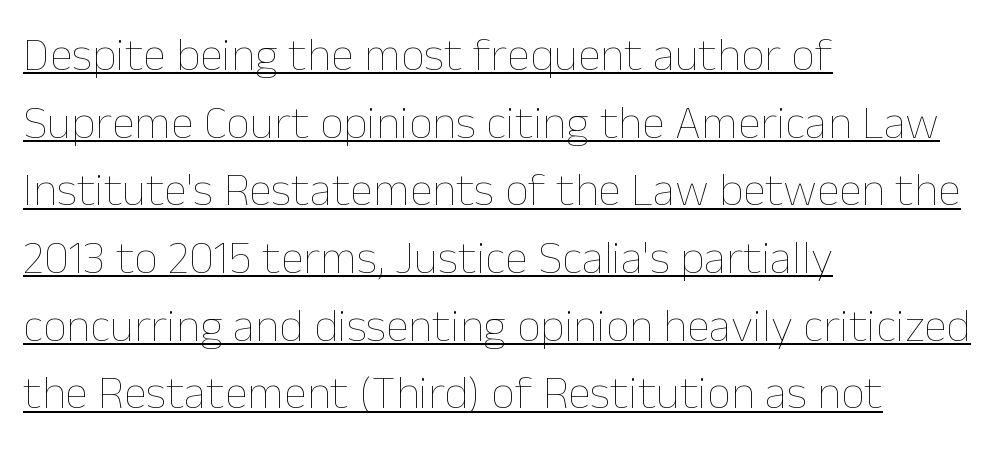
Q: Is the text bold? A: No.
Q: Is the text italic (slanted)? A: No, it is upright.
Q: Is the text underlined? A: Yes.
Q: How is the paragraph aligned? A: Left-aligned.
Q: Is the spacing between letters normal or unusually wide? A: Normal.
Q: Is the spacing between lines tight, normal or loose? A: Normal.
Q: Width (condensed, normal, or wide)? A: Normal.
Q: Stroke contrast? A: Low.
Q: x-height? A: Medium.
Q: Monospaced? A: No.
